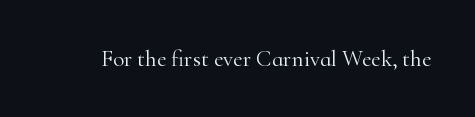
The image shows 23 px text type, upright; set normal letter spacing, not underlined.
